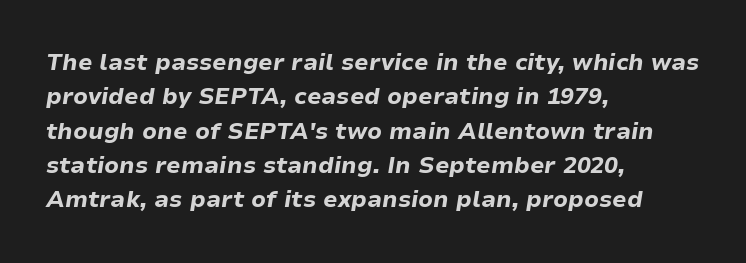
{"italic": "yes", "lean": "right", "slant_degrees": 9, "bold": "yes", "underline": "no", "align": "left", "line_spacing": "normal", "line_spacing_ratio": 1.49, "letter_spacing": "normal", "letter_spacing_em": 0.0, "glyph_px": 23}
